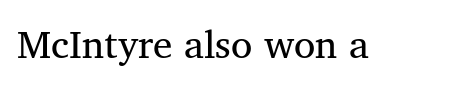
Varying glyph widths throughout — classic text-font behaviour. Words float on clear page, feet unadorned. These glyphs show unthickened strokes, regular width or finer. You could call the tracking neutral — neither tight nor loose. These lines were composed using upright roman letters.
